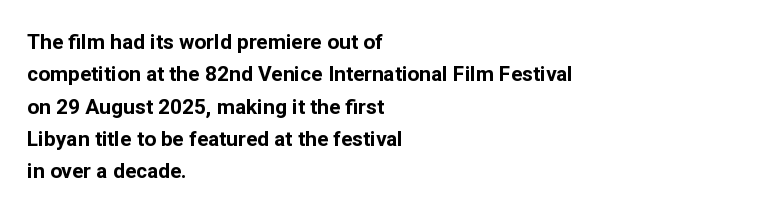
Q: Is the text bold? A: Yes.
Q: Is the text italic (slanted)? A: No, it is upright.
Q: Is the text underlined? A: No.
Q: How is the paragraph aligned? A: Left-aligned.
Q: Is the spacing between letters normal or unusually wide? A: Normal.
Q: Is the spacing between lines tight, normal or loose? A: Normal.
